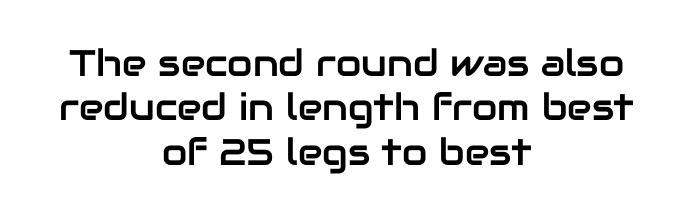
Stroke terminals: plain, sans-serif. Spacing verdict: proportional, widths tailored to each character. The words here are not underlined. The rendering positions every line midway between the sides. Ordinary non-slanted type is in use.
